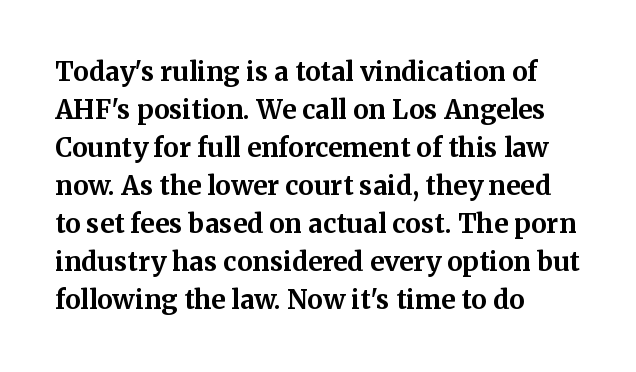
Q: Is the text bold? A: Yes.
Q: Is the text italic (slanted)? A: No, it is upright.
Q: Is the text underlined? A: No.
Q: How is the paragraph aligned? A: Left-aligned.
Q: Is the spacing between letters normal or unusually wide? A: Normal.
Q: Is the spacing between lines tight, normal or loose? A: Normal.
